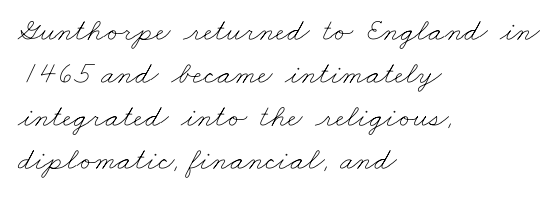
In CSS terms this would be text-align: left. Default kerning and tracking; the words read as compact shapes. Honestly, there is no underline to notice here at all. Character widths vary here, with narrow letters taking less room than wide ones. Normally led — the rows are evenly, conventionally spaced. Weight: not bold — regular or lighter.
